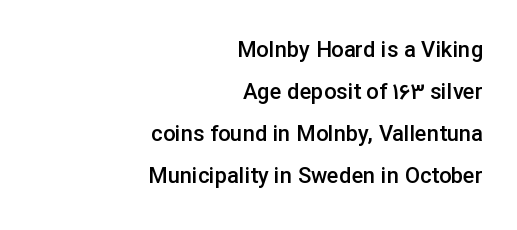
Compared with typical body copy, the letter spacing here is the same. The gap between lines stays unmarked. The paragraph has a hard right edge and a soft left edge. Compared with an ordinary text face, these strokes are moderately heavier — a semibold.
